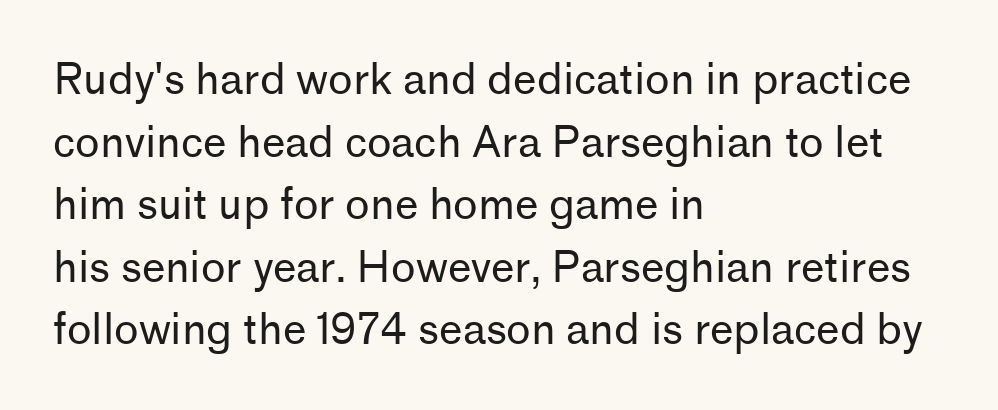
Q: Is the text bold? A: No.
Q: Is the text italic (slanted)? A: No, it is upright.
Q: Is the typeface a serif or a sans-serif typeface? A: Sans-serif.
Q: Is the text underlined? A: No.
Q: How is the paragraph aligned? A: Left-aligned.
Q: Is the spacing between letters normal or unusually wide? A: Normal.
Q: Is the spacing between lines tight, normal or loose? A: Normal.
Q: Width (condensed, normal, or wide)? A: Normal.
Q: Stroke contrast? A: Low.
Q: x-height? A: Medium.
Q: Monospaced? A: No.
